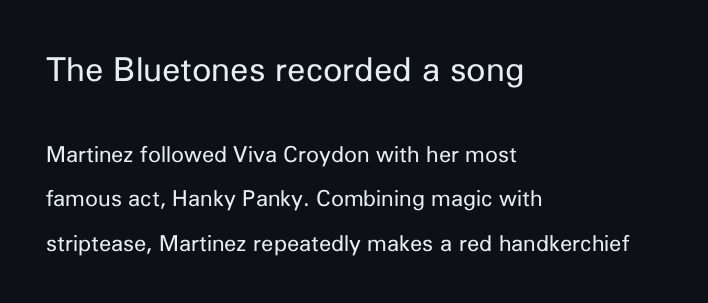
The image shows 33 px regular-weight sans-serif type, upright; set left-aligned, loose line spacing (2.02x), normal letter spacing, not underlined; the first (top) block is 1.5x larger; low stroke contrast and a medium x-height.
